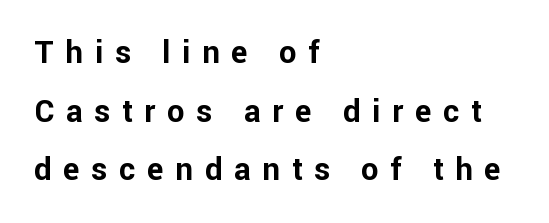
The image shows 31 px bold sans-serif type, upright; set left-aligned, line spacing 1.89x, unusually wide letter spacing (+0.38 em), not underlined; low stroke contrast and a medium x-height.
